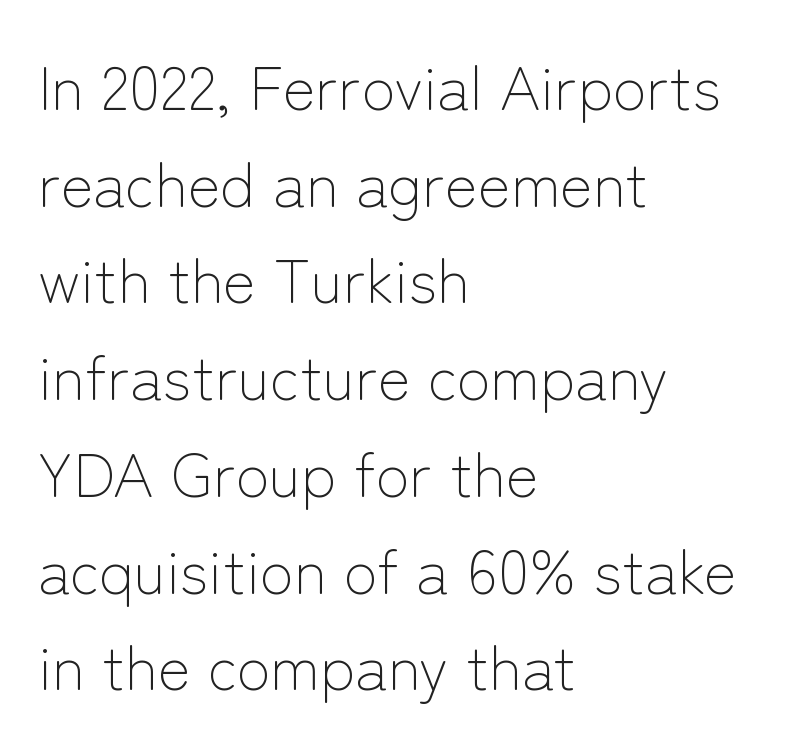
The text block is weighted toward the left margin, trailing off unevenly rightward. A quiet, ordinary-to-light weight characterises the typeface. The designer left line spacing at the default. Inter-character spacing is left at the font's built-in metrics. Vertical strokes here are truly vertical. A clean baseline with only descenders dipping below it.
